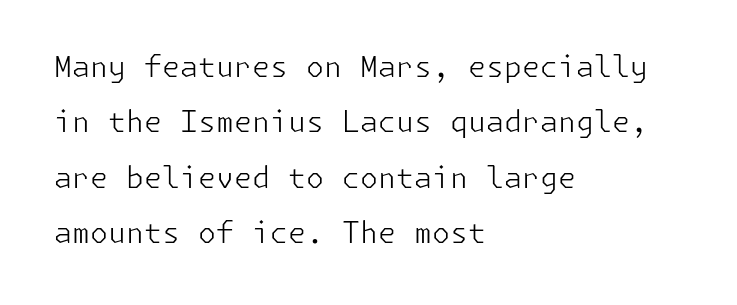
Q: Is the text bold? A: No.
Q: Is the text italic (slanted)? A: No, it is upright.
Q: Is the typeface a serif or a sans-serif typeface? A: Sans-serif.
Q: Is the text underlined? A: No.
Q: How is the paragraph aligned? A: Left-aligned.
Q: Is the spacing between letters normal or unusually wide? A: Normal.
Q: Is the spacing between lines tight, normal or loose? A: Loose.
Q: Width (condensed, normal, or wide)? A: Normal.
Q: Stroke contrast? A: Low.
Q: x-height? A: Medium.
